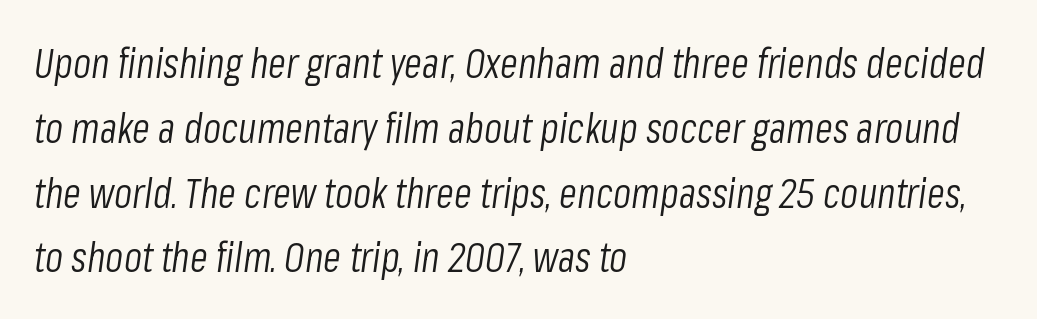
The characters are drawn with everyday or finer stroke widths. This is oblique type, the kind used for emphasis or titles. In terms of leading, this rendering sits right in the middle. Each letter keeps its own natural width here, so spacing adapts to shape. Honestly, there is no underline to notice here at all. Typeset ragged right — the left edge is the straight one.
